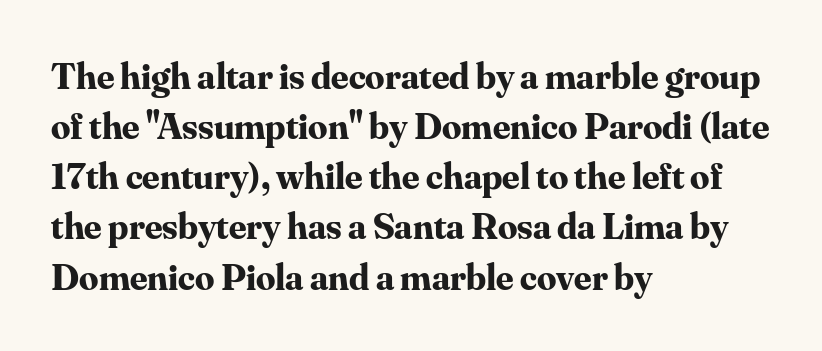
Q: Is the text bold? A: Yes.
Q: Is the text italic (slanted)? A: No, it is upright.
Q: Is the typeface a serif or a sans-serif typeface? A: Serif.
Q: Is the text underlined? A: No.
Q: How is the paragraph aligned? A: Left-aligned.
Q: Is the spacing between letters normal or unusually wide? A: Normal.
Q: Is the spacing between lines tight, normal or loose? A: Normal.
Q: Width (condensed, normal, or wide)? A: Normal.
Q: Stroke contrast? A: Medium.
Q: x-height? A: Small.
Q: Monospaced? A: No.
